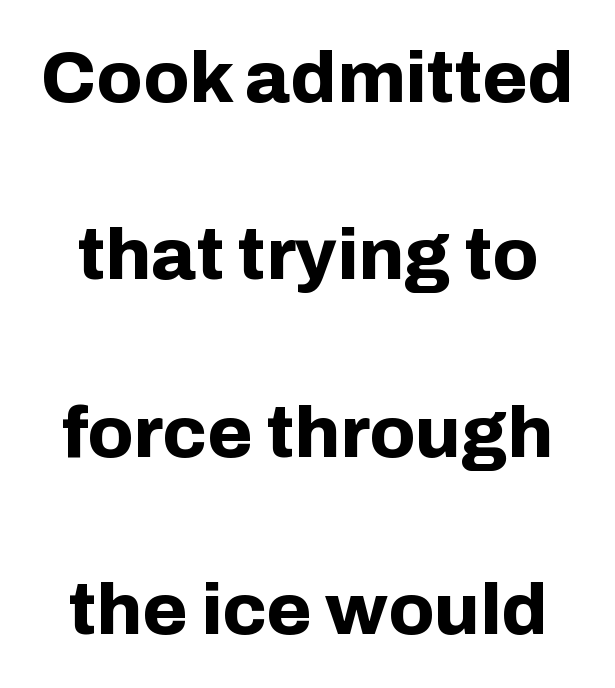
Q: Is the text bold? A: Yes.
Q: Is the text italic (slanted)? A: No, it is upright.
Q: Is the typeface a serif or a sans-serif typeface? A: Sans-serif.
Q: Is the text underlined? A: No.
Q: Is the spacing between letters normal or unusually wide? A: Normal.
Q: Is the spacing between lines tight, normal or loose? A: Loose.
Q: Width (condensed, normal, or wide)? A: Normal.
Q: Stroke contrast? A: Low.
Q: x-height? A: Medium.
Q: Monospaced? A: No.
